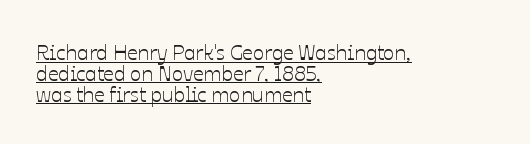
Q: Is the text italic (slanted)? A: No, it is upright.
Q: Is the text underlined? A: Yes.
Q: How is the paragraph aligned? A: Left-aligned.
Q: Is the spacing between letters normal or unusually wide? A: Normal.
Q: Is the spacing between lines tight, normal or loose? A: Tight.
